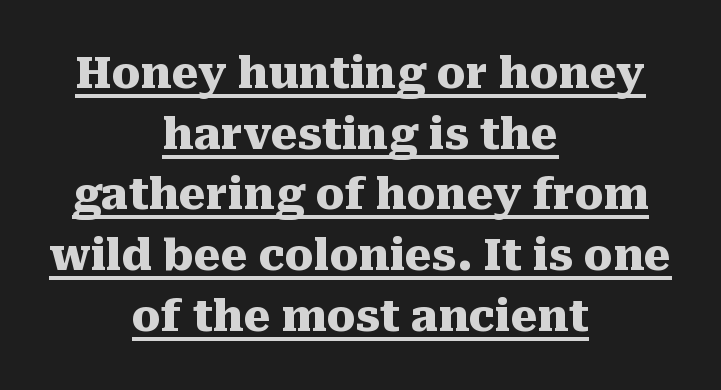
The image shows 43 px heavy serif type, upright; set centered, normal line spacing (1.41x), normal letter spacing, underlined; medium stroke contrast and a medium x-height.
